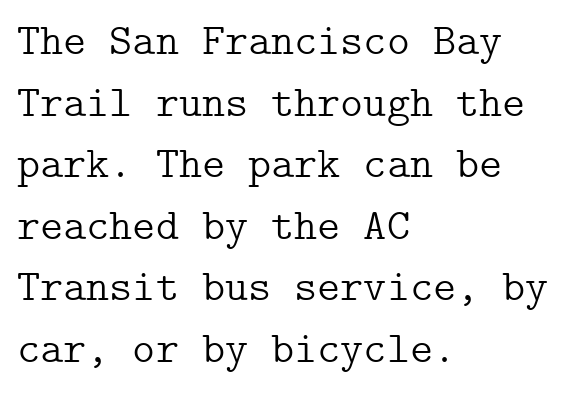
The image shows 44 px light serif type, upright; set left-aligned, normal line spacing (1.4x), normal letter spacing, not underlined; low stroke contrast and a medium x-height.
